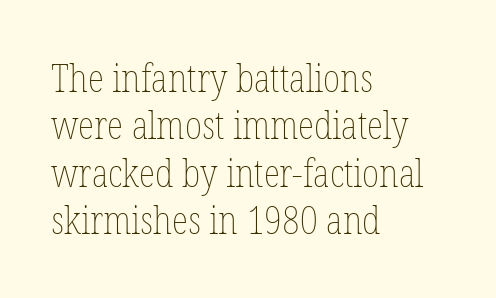
The image shows 38 px thin, condensed type, upright; set left-aligned, normal line spacing (1.25x), normal letter spacing, not underlined; low stroke contrast and a medium x-height.
